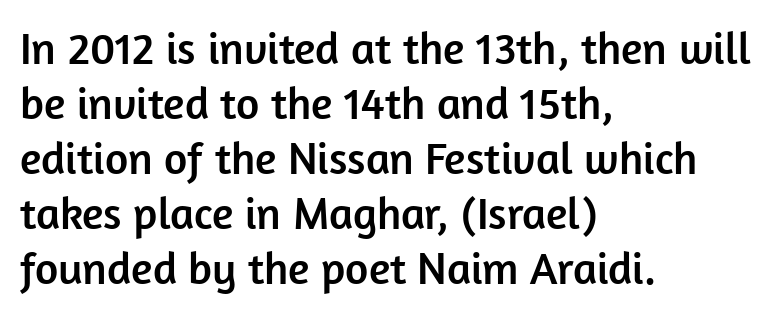
The image shows 45 px sans-serif type, upright; set left-aligned, line spacing 1.22x, normal letter spacing, not underlined; low stroke contrast and a medium x-height.
